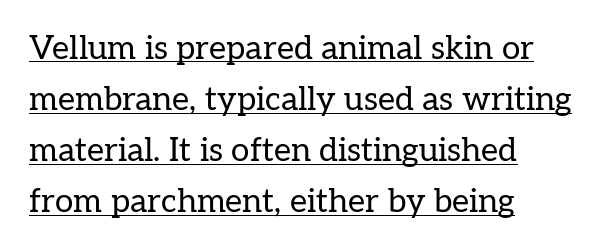
Students, note that the glyphs here touch the page at normal intervals. Vertically, the passage feels balanced, rows spaced as you'd expect. Letterform terminals end in serifs throughout the passage. In terms of posture, this sample is upright. Looks like regular typesetting: each glyph gets only the width it needs.
